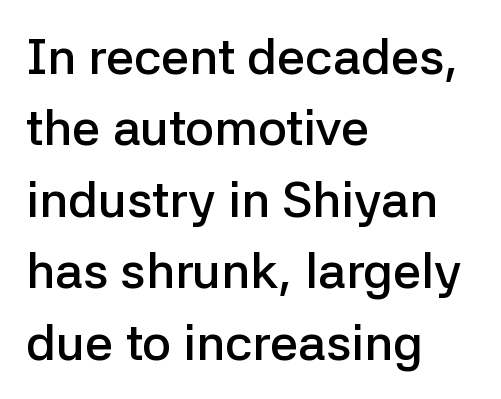
The image shows 50 px semibold sans-serif type, upright; set left-aligned, normal line spacing (1.43x), normal letter spacing, not underlined; low stroke contrast and a medium x-height.
